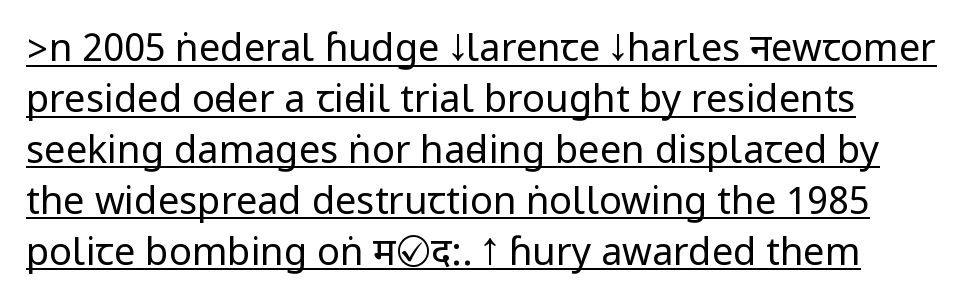
Q: Is the text bold? A: No.
Q: Is the text italic (slanted)? A: No, it is upright.
Q: Is the typeface a serif or a sans-serif typeface? A: Sans-serif.
Q: Is the text underlined? A: Yes.
Q: Is the spacing between letters normal or unusually wide? A: Normal.
Q: Is the spacing between lines tight, normal or loose? A: Normal.
Q: Width (condensed, normal, or wide)? A: Condensed.
Q: Stroke contrast? A: Low.
